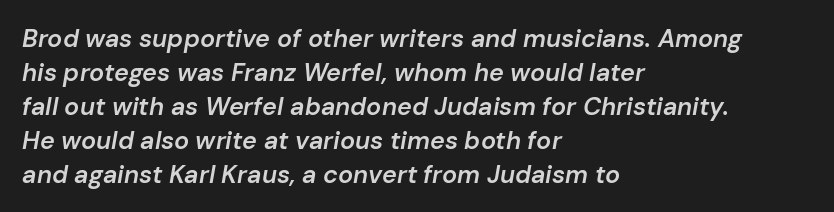
Honestly, the letter spacing is just normal — you wouldn't notice it. This sample uses an oblique cut, with every glyph tilted off the vertical. Every row of glyphs begins at an identical x-position on the left. The space directly below the letters is spotless.
